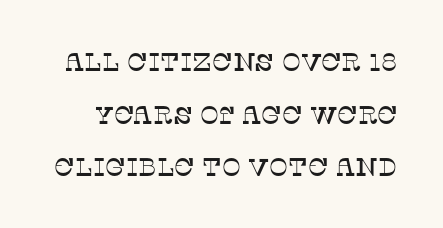
{"italic": "no", "underline": "no", "line_spacing": "loose", "line_spacing_ratio": 2.11, "letter_spacing": "normal", "letter_spacing_em": 0.0, "glyph_px": 25}
